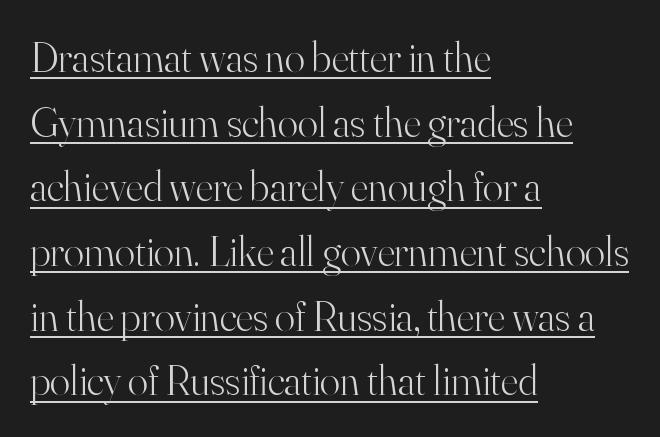
Q: Is the text bold? A: No.
Q: Is the text italic (slanted)? A: No, it is upright.
Q: Is the typeface a serif or a sans-serif typeface? A: Serif.
Q: Is the text underlined? A: Yes.
Q: How is the paragraph aligned? A: Left-aligned.
Q: Is the spacing between letters normal or unusually wide? A: Normal.
Q: Is the spacing between lines tight, normal or loose? A: Normal.
Q: Width (condensed, normal, or wide)? A: Normal.
Q: Stroke contrast? A: High.
Q: x-height? A: Small.
Q: Monospaced? A: No.
